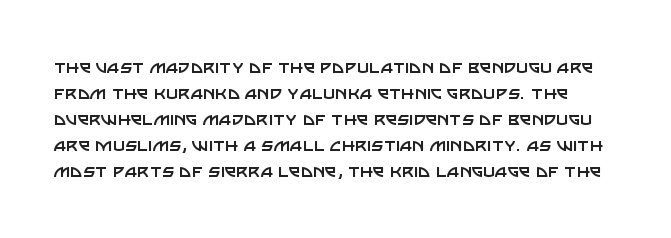
Descenders are the only things crossing below the line. A light-to-regular cut is what we see here. Between one letter and the next there's only the usual sliver of space. The lettering holds an erect, upright posture throughout.
